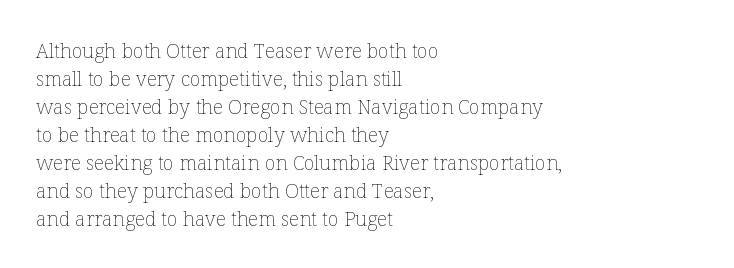
The image shows 20 px text type, upright; set left-aligned, normal line spacing (1.4x), normal letter spacing, not underlined.
